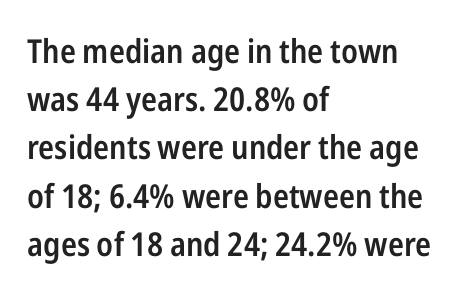
Q: Is the text bold? A: Semi-bold.
Q: Is the text italic (slanted)? A: No, it is upright.
Q: Is the typeface a serif or a sans-serif typeface? A: Sans-serif.
Q: Is the text underlined? A: No.
Q: How is the paragraph aligned? A: Left-aligned.
Q: Is the spacing between letters normal or unusually wide? A: Normal.
Q: Is the spacing between lines tight, normal or loose? A: Normal.
Q: Width (condensed, normal, or wide)? A: Condensed.
Q: Stroke contrast? A: Low.
Q: x-height? A: Medium.
Q: Monospaced? A: No.
